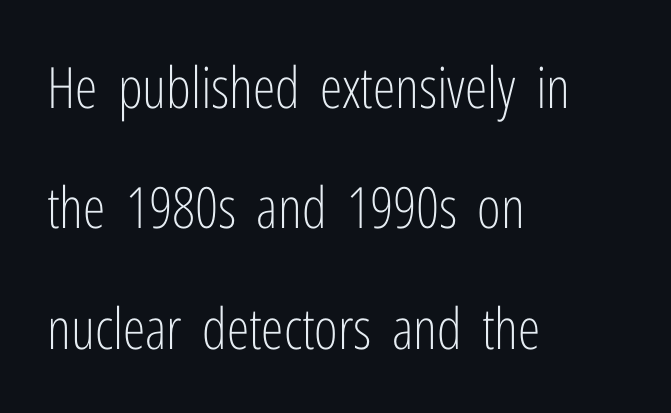
Q: Is the text bold? A: No.
Q: Is the text italic (slanted)? A: No, it is upright.
Q: Is the typeface a serif or a sans-serif typeface? A: Sans-serif.
Q: Is the text underlined? A: No.
Q: How is the paragraph aligned? A: Left-aligned.
Q: Is the spacing between letters normal or unusually wide? A: Normal.
Q: Is the spacing between lines tight, normal or loose? A: Loose.
Q: Width (condensed, normal, or wide)? A: Condensed.
Q: Stroke contrast? A: Low.
Q: x-height? A: Medium.
Q: Monospaced? A: No.
